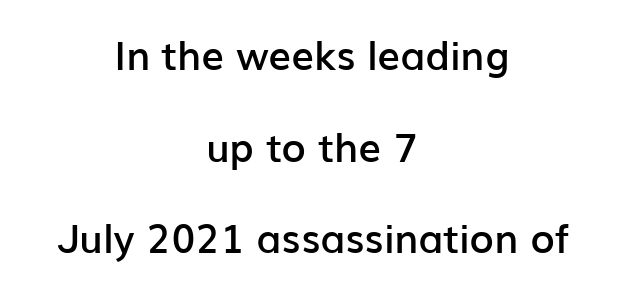
The image shows 40 px semibold sans-serif type, upright; set centered, loose line spacing (2.29x), normal letter spacing, not underlined; low stroke contrast and a medium x-height.
